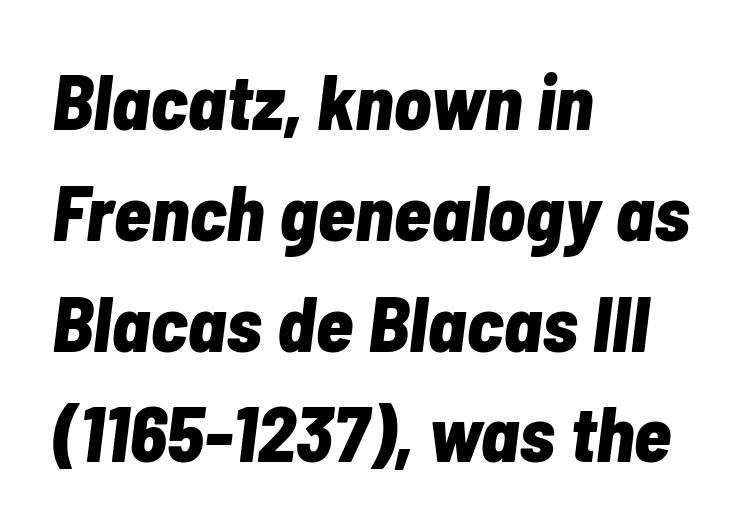
The image shows 78 px bold, condensed type, italic (leaning right); set left-aligned, normal line spacing (1.42x), normal letter spacing, not underlined; low stroke contrast and a medium x-height.
